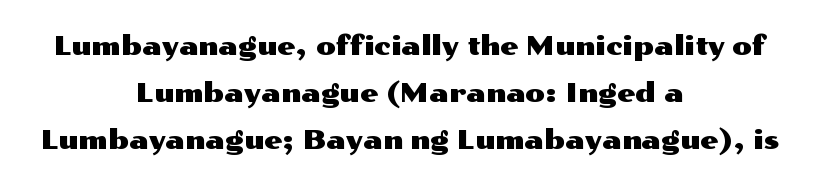
{"italic": "no", "underline": "no", "align": "center", "line_spacing_ratio": 1.81, "letter_spacing": "normal", "letter_spacing_em": 0.0, "glyph_px": 26}
